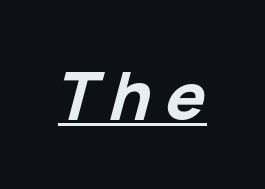
{"italic": "yes", "lean": "right", "slant_degrees": 15, "bold": "yes", "weight": "bold", "width": "normal", "stroke_contrast": "low", "x_height": "medium", "monospaced": "no", "underline": "yes", "glyph_px": 66}
